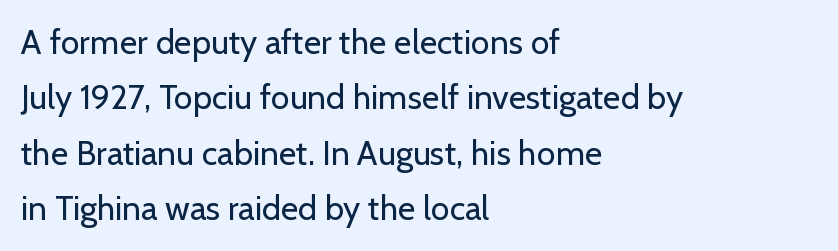
{"serif": "no", "italic": "no", "bold": "no", "weight": "regular", "width": "normal", "stroke_contrast": "low", "x_height": "medium", "monospaced": "no", "underline": "no", "align": "left", "line_spacing": "normal", "line_spacing_ratio": 1.63, "letter_spacing": "normal", "letter_spacing_em": 0.0, "glyph_px": 34}
